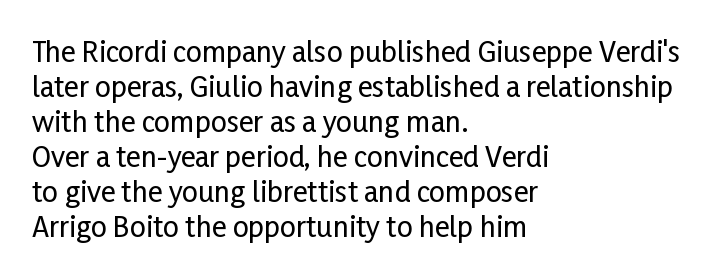
{"serif": "no", "italic": "no", "width": "condensed", "stroke_contrast": "low", "x_height": "medium", "monospaced": "no", "underline": "no", "align": "left", "line_spacing": "normal", "line_spacing_ratio": 1.25, "letter_spacing": "normal", "letter_spacing_em": 0.0, "glyph_px": 28}
